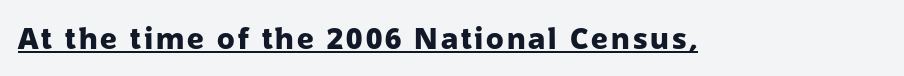
{"serif": "no", "italic": "no", "bold": "yes", "weight": "heavy", "width": "normal", "stroke_contrast": "low", "x_height": "medium", "monospaced": "no", "underline": "yes", "glyph_px": 29}
